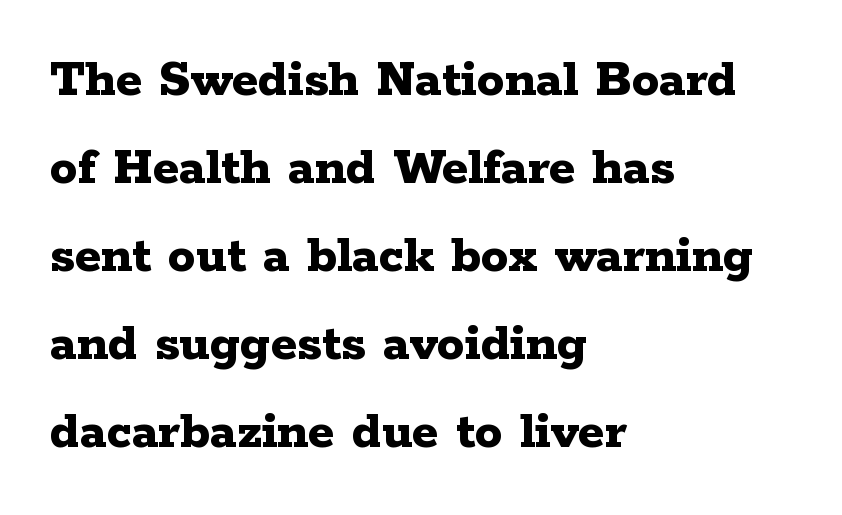
The image shows 55 px bold, wide serif type, upright; set left-aligned, normal line spacing (1.6x), normal letter spacing, not underlined; low stroke contrast and a medium x-height.
